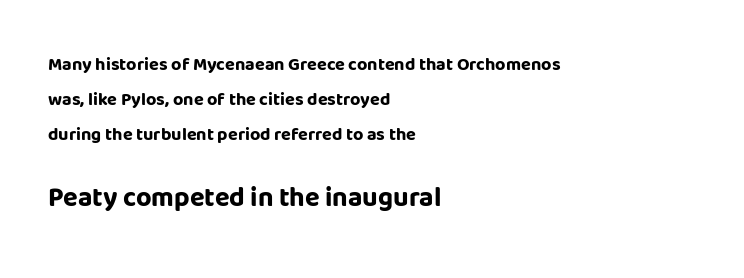
The image shows 27 px bold type, upright; set left-aligned, loose line spacing (1.94x), normal letter spacing, not underlined; the second (bottom) block is 1.5x larger.
